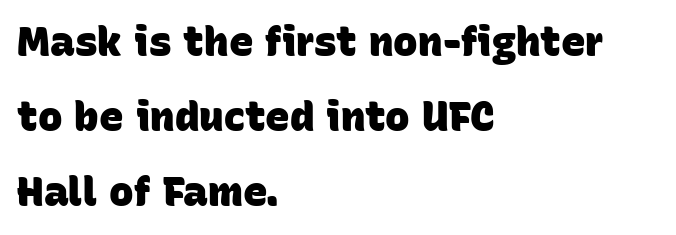
Each word holds together tightly as a unit, with standard inter-letter gaps. Descender tails drop into unmarked territory. Plenty of ink on the page — the face is bold. You could not count columns in this text — the font is proportionally spaced. The passage is arranged the way most books set body copy — flush left.
